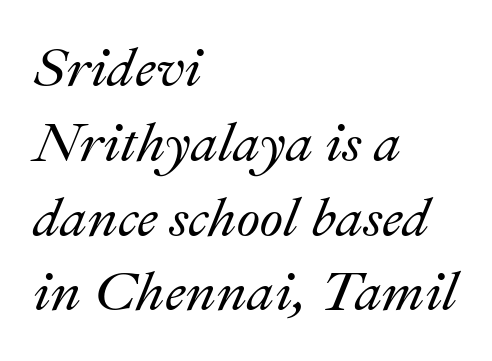
{"italic": "yes", "lean": "right", "slant_degrees": 22, "width": "normal", "stroke_contrast": "medium", "x_height": "small", "monospaced": "no", "underline": "no", "align": "left", "line_spacing": "normal", "line_spacing_ratio": 1.36, "letter_spacing": "normal", "letter_spacing_em": 0.0, "glyph_px": 55}
